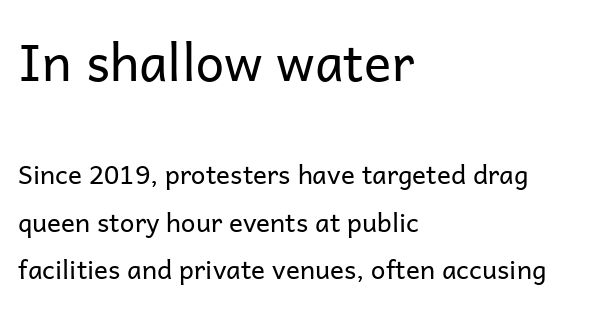
Q: Is the text bold? A: No.
Q: Is the text italic (slanted)? A: No, it is upright.
Q: Is the typeface a serif or a sans-serif typeface? A: Sans-serif.
Q: Is the text underlined? A: No.
Q: How is the paragraph aligned? A: Left-aligned.
Q: Is the spacing between letters normal or unusually wide? A: Normal.
Q: Which block of text is set in a larger size, the first (top) or the second (bottom)? A: The first (top) one.
Q: Width (condensed, normal, or wide)? A: Normal.
Q: Stroke contrast? A: Low.
Q: x-height? A: Medium.
Q: Monospaced? A: No.
